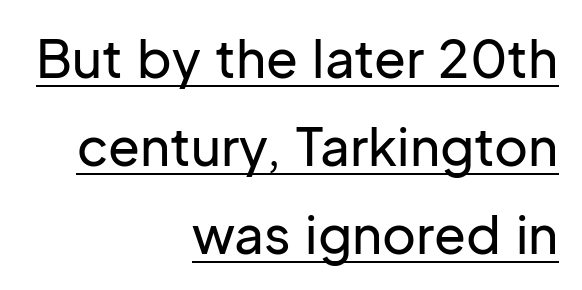
Is the letter spacing exaggerated? No — it looks like the ordinary default. The letters stand upright; this is a roman face. Vertically, the passage feels balanced, rows spaced as you'd expect. In CSS terms this would be text-align: right. A typesetter would call this proportional, since set widths differ per character.
